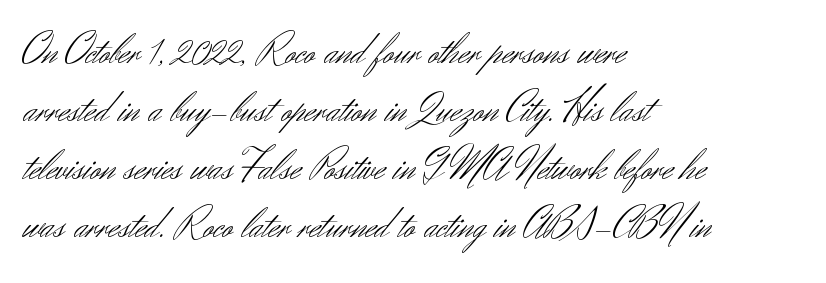
Students, note that the glyphs here touch the page at normal intervals. Underlining? Definitely not there. A classic flush-left, rag-right setting is used for this passage. The face used here is proportionally spaced, like ordinary book or web type. The glyphs in this specimen are sans serif.
